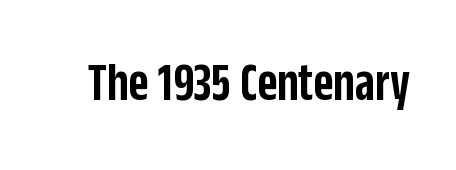
{"serif": "no", "italic": "no", "bold": "semi", "weight": "semibold", "width": "condensed", "stroke_contrast": "low", "x_height": "large", "monospaced": "no", "underline": "no", "letter_spacing": "normal", "letter_spacing_em": 0.0, "glyph_px": 55}
